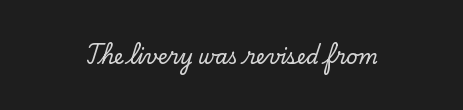
The image shows 20 px text type; set centered, normal letter spacing, not underlined.
